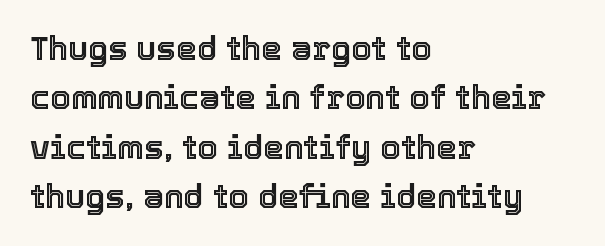
{"italic": "no", "width": "normal", "x_height": "medium", "monospaced": "no", "underline": "no", "align": "left", "line_spacing": "normal", "line_spacing_ratio": 1.5, "letter_spacing": "normal", "letter_spacing_em": 0.0, "glyph_px": 33}
